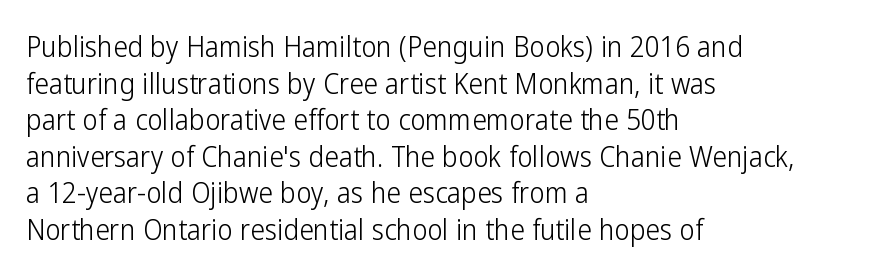
{"serif": "no", "italic": "no", "bold": "no", "weight": "light", "width": "condensed", "stroke_contrast": "low", "x_height": "medium", "monospaced": "no", "underline": "no", "align": "left", "line_spacing": "normal", "line_spacing_ratio": 1.26, "letter_spacing": "normal", "letter_spacing_em": 0.0, "glyph_px": 29}
